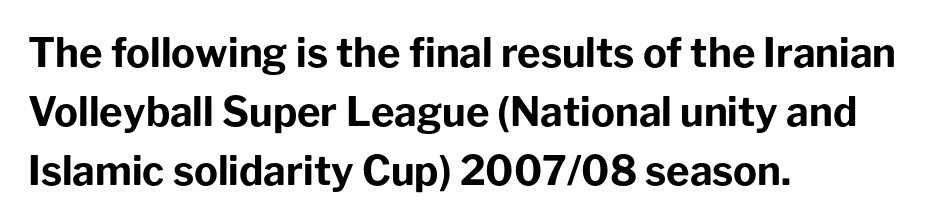
{"serif": "no", "italic": "no", "bold": "yes", "weight": "bold", "width": "normal", "stroke_contrast": "low", "x_height": "medium", "monospaced": "no", "underline": "no", "align": "left", "line_spacing": "normal", "line_spacing_ratio": 1.48, "letter_spacing": "normal", "letter_spacing_em": 0.0, "glyph_px": 40}
